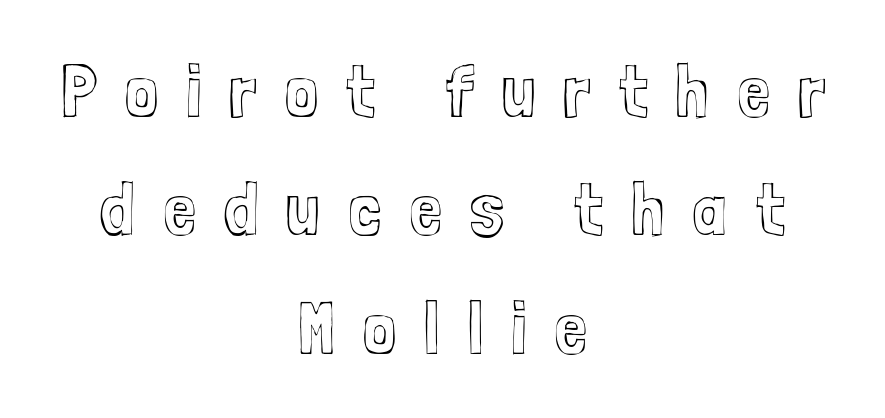
Q: Is the text italic (slanted)? A: No, it is upright.
Q: Is the text underlined? A: No.
Q: How is the paragraph aligned? A: Centered.
Q: Is the spacing between letters normal or unusually wide? A: Unusually wide.
Q: Is the spacing between lines tight, normal or loose? A: Normal.
Q: Width (condensed, normal, or wide)? A: Condensed.
Q: x-height? A: Medium.
Q: Monospaced? A: No.
